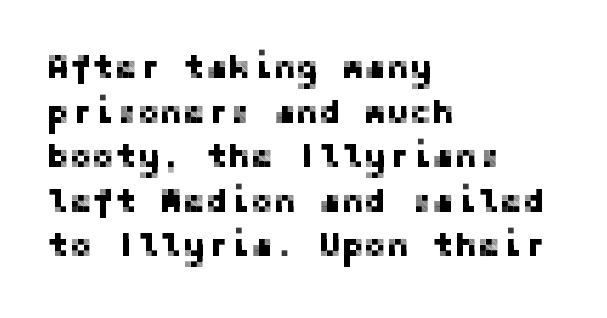
The line-height multiplier appears to be the usual default. Check under the words: just untouched page. Posture: upright roman. This rendering uses left alignment, leaving the right contour irregular. Default kerning and tracking; the words read as compact shapes.
